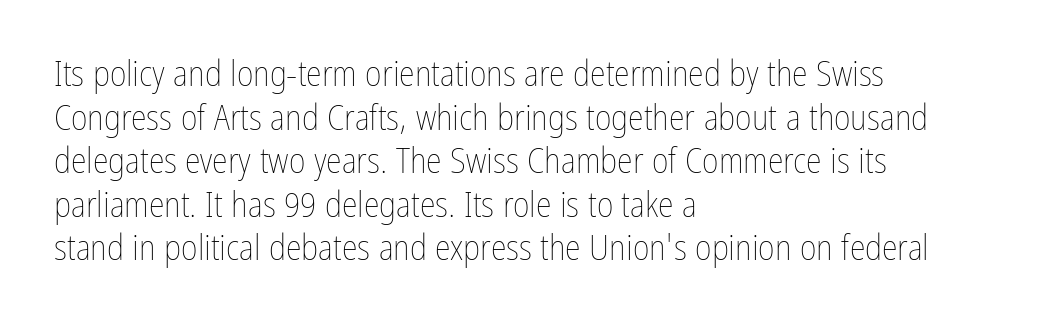
Q: Is the text bold? A: No.
Q: Is the text italic (slanted)? A: No, it is upright.
Q: Is the text underlined? A: No.
Q: How is the paragraph aligned? A: Left-aligned.
Q: Is the spacing between letters normal or unusually wide? A: Normal.
Q: Width (condensed, normal, or wide)? A: Condensed.
Q: Stroke contrast? A: Low.
Q: x-height? A: Medium.
Q: Monospaced? A: No.
